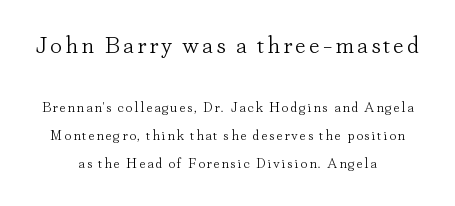
Q: Is the text bold? A: No.
Q: Is the text italic (slanted)? A: No, it is upright.
Q: Is the text underlined? A: No.
Q: How is the paragraph aligned? A: Centered.
Q: Is the spacing between lines tight, normal or loose? A: Loose.
Q: Which block of text is set in a larger size, the first (top) or the second (bottom)? A: The first (top) one.
